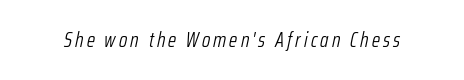
{"italic": "yes", "lean": "right", "slant_degrees": 12, "bold": "no", "underline": "no", "glyph_px": 21}
